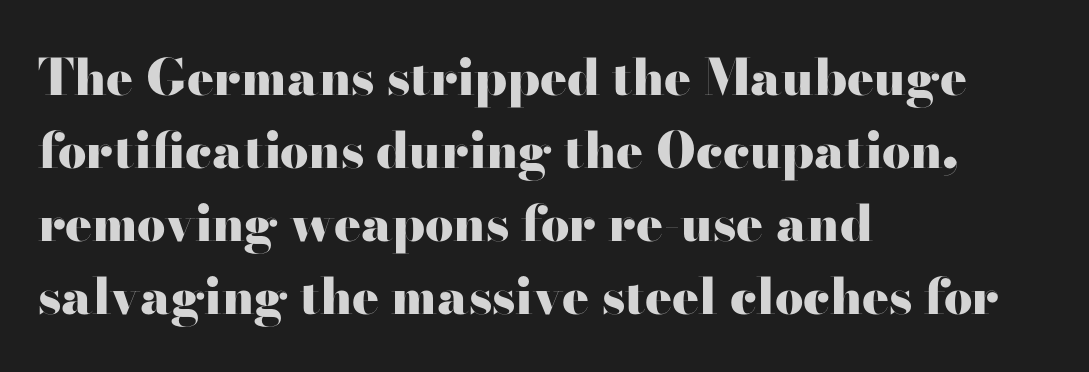
Spacing between characters is what you'd get straight out of the box. You could not count columns in this text — the font is proportionally spaced. Strokes here are thick enough to call this a true bold. Teacher's note: observe the even left margin — that is flush-left alignment. The glyphs in this specimen are seriffed.
